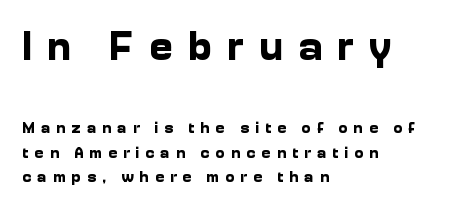
If you drew a line through each stem, it would be perfectly vertical. If you squint, the top block still reads clearly — it's the larger of the two. Letterform terminals end flat and unadorned throughout the passage. The leading is moderate, giving the passage an even texture. The paragraph has a hard left edge and a soft right edge. Note the varied advance widths — an 'i' is clearly narrower than an 'm'.
